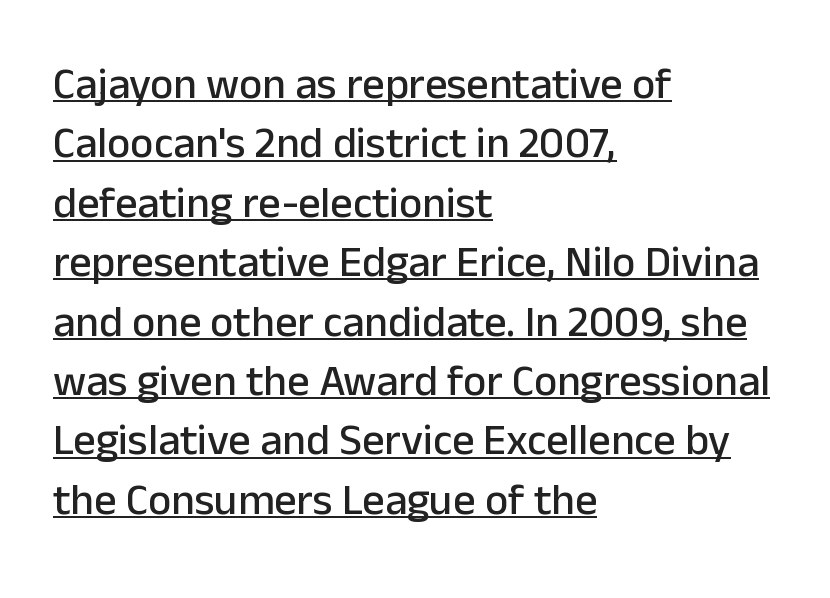
Q: Is the text italic (slanted)? A: No, it is upright.
Q: Is the typeface a serif or a sans-serif typeface? A: Sans-serif.
Q: Is the text underlined? A: Yes.
Q: How is the paragraph aligned? A: Left-aligned.
Q: Is the spacing between letters normal or unusually wide? A: Normal.
Q: Is the spacing between lines tight, normal or loose? A: Normal.
Q: Width (condensed, normal, or wide)? A: Normal.
Q: Stroke contrast? A: Low.
Q: x-height? A: Medium.
Q: Monospaced? A: No.
